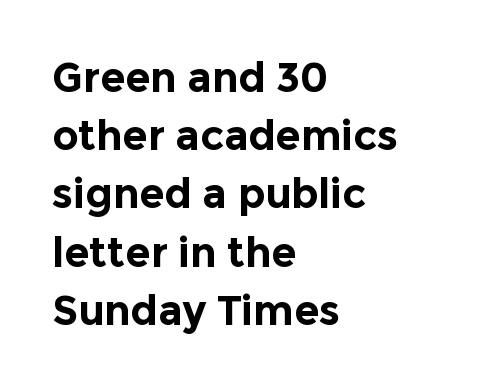
The image shows 41 px bold sans-serif type, upright; set left-aligned, normal line spacing (1.42x), normal letter spacing, not underlined; a medium x-height.
